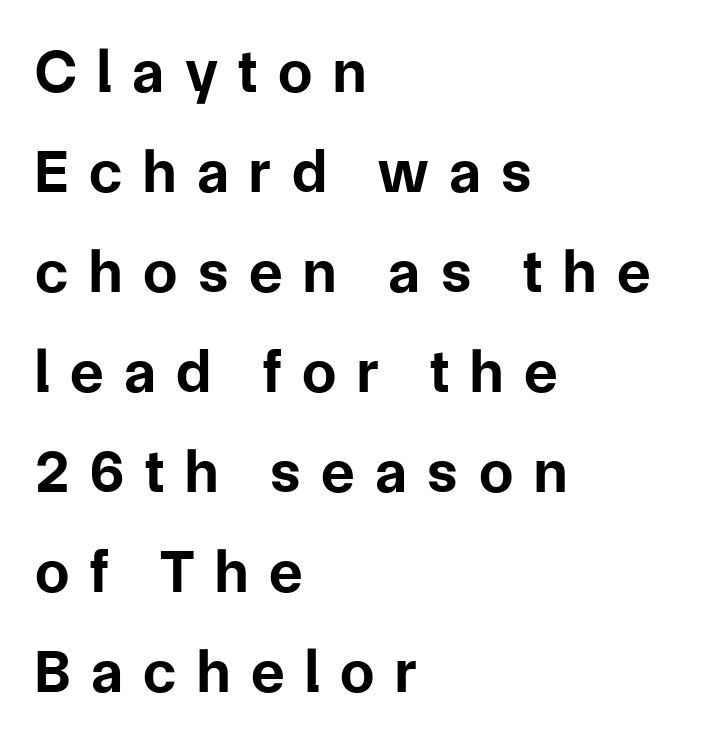
Q: Is the text bold? A: Yes.
Q: Is the text italic (slanted)? A: No, it is upright.
Q: Is the typeface a serif or a sans-serif typeface? A: Sans-serif.
Q: Is the text underlined? A: No.
Q: How is the paragraph aligned? A: Left-aligned.
Q: Is the spacing between letters normal or unusually wide? A: Unusually wide.
Q: Is the spacing between lines tight, normal or loose? A: Normal.
Q: Width (condensed, normal, or wide)? A: Normal.
Q: Stroke contrast? A: Low.
Q: x-height? A: Medium.
Q: Monospaced? A: No.
